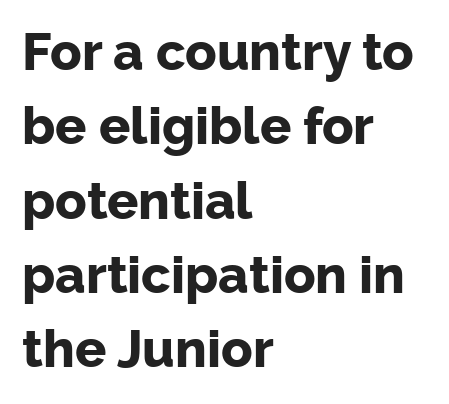
In terms of posture, this sample is upright. Regarding leading, the lines here are spaced in the standard way. These lines keep a tight, regular rhythm from letter to letter. I'd describe the lettering as bold — thick and assertive. Compared with a centered layout, this one pins lines to the left instead.
